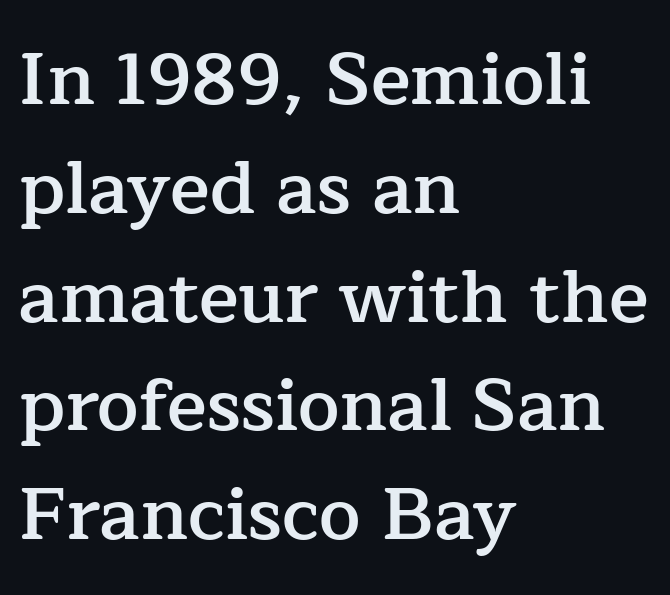
{"serif": "yes", "italic": "no", "bold": "semi", "weight": "semibold", "width": "normal", "stroke_contrast": "low", "x_height": "medium", "monospaced": "no", "underline": "no", "align": "left", "line_spacing": "normal", "line_spacing_ratio": 1.47, "letter_spacing": "normal", "letter_spacing_em": 0.0, "glyph_px": 74}
